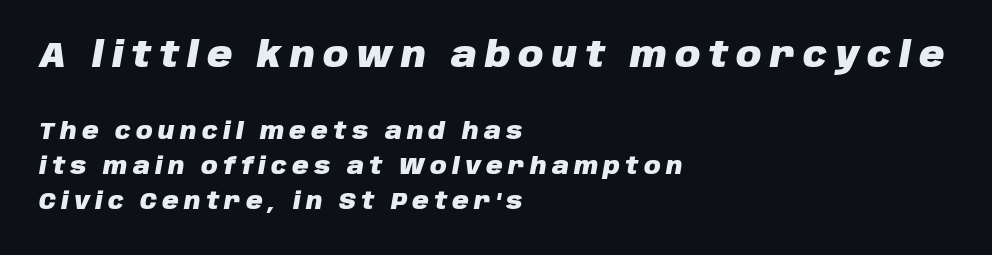
{"italic": "yes", "lean": "right", "slant_degrees": 10, "bold": "yes", "weight": "heavy", "width": "normal", "stroke_contrast": "low", "x_height": "large", "monospaced": "no", "underline": "no", "align": "left", "line_spacing": "normal", "line_spacing_ratio": 1.52, "letter_spacing": "wide", "letter_spacing_em": 0.23, "larger_block": "first", "size_ratio": 1.52, "glyph_px": 35}
